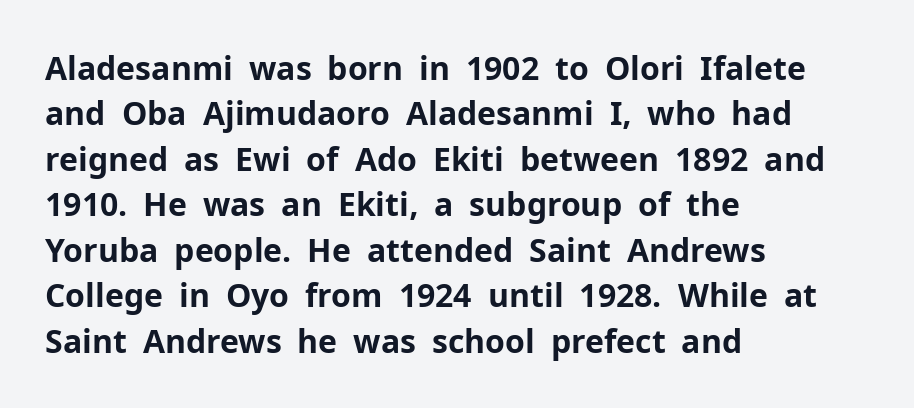
{"serif": "no", "italic": "no", "bold": "yes", "weight": "bold", "width": "normal", "stroke_contrast": "low", "x_height": "medium", "monospaced": "no", "underline": "no", "align": "left", "line_spacing": "normal", "line_spacing_ratio": 1.42, "letter_spacing": "normal", "letter_spacing_em": 0.0, "glyph_px": 32}
